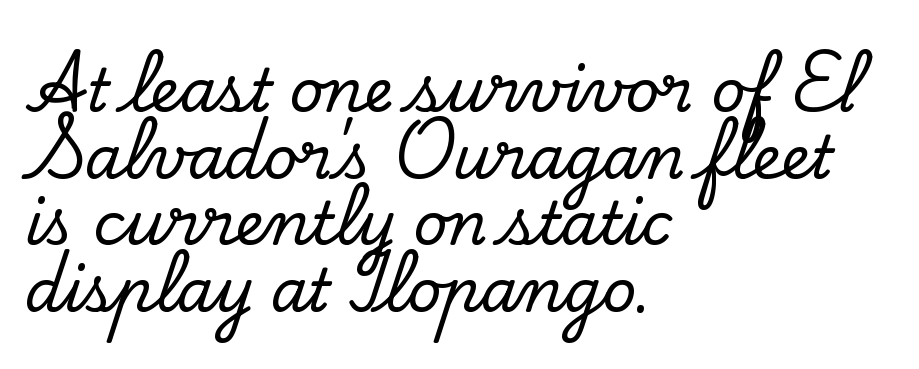
{"serif": "yes", "width": "normal", "stroke_contrast": "low", "x_height": "small", "monospaced": "no", "underline": "no", "align": "left", "line_spacing": "tight", "line_spacing_ratio": 1.13, "letter_spacing": "normal", "letter_spacing_em": 0.0, "glyph_px": 59}
